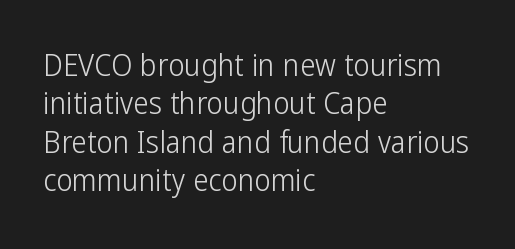
{"serif": "no", "italic": "no", "bold": "no", "weight": "light", "width": "condensed", "stroke_contrast": "low", "x_height": "medium", "monospaced": "no", "underline": "no", "align": "left", "line_spacing_ratio": 1.24, "letter_spacing": "normal", "letter_spacing_em": 0.0, "glyph_px": 31}
